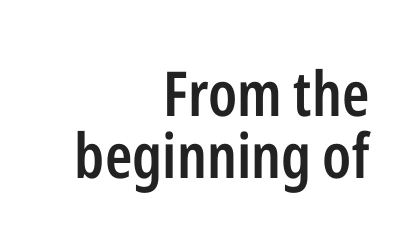
Q: Is the text bold? A: Semi-bold.
Q: Is the text italic (slanted)? A: No, it is upright.
Q: Is the typeface a serif or a sans-serif typeface? A: Sans-serif.
Q: Is the text underlined? A: No.
Q: How is the paragraph aligned? A: Right-aligned.
Q: Is the spacing between letters normal or unusually wide? A: Normal.
Q: Is the spacing between lines tight, normal or loose? A: Tight.
Q: Width (condensed, normal, or wide)? A: Condensed.
Q: Stroke contrast? A: Low.
Q: x-height? A: Medium.
Q: Monospaced? A: No.
